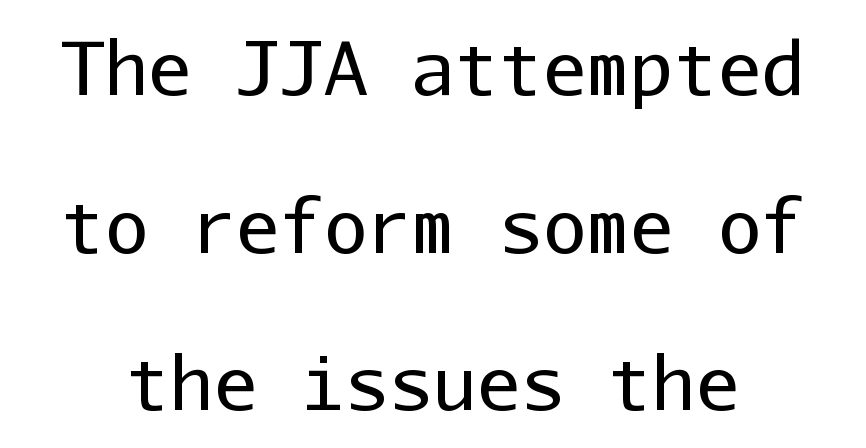
The image shows 73 px regular-weight sans-serif type, upright, monospaced; set loose line spacing (2.16x), normal letter spacing, not underlined; low stroke contrast and a medium x-height.
